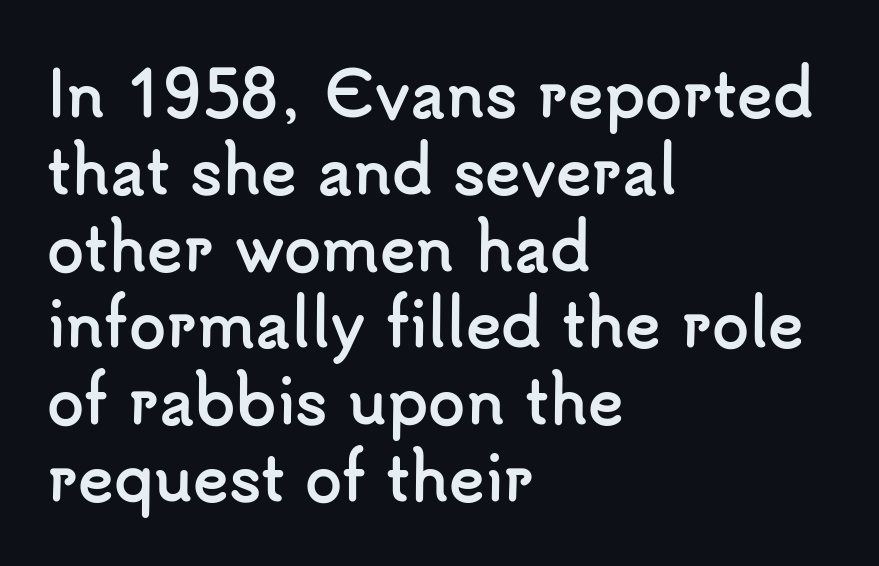
{"serif": "no", "italic": "no", "bold": "yes", "weight": "semibold", "width": "normal", "stroke_contrast": "low", "x_height": "small", "monospaced": "no", "underline": "no", "align": "left", "line_spacing": "normal", "line_spacing_ratio": 1.28, "letter_spacing": "normal", "letter_spacing_em": 0.0, "glyph_px": 60}
